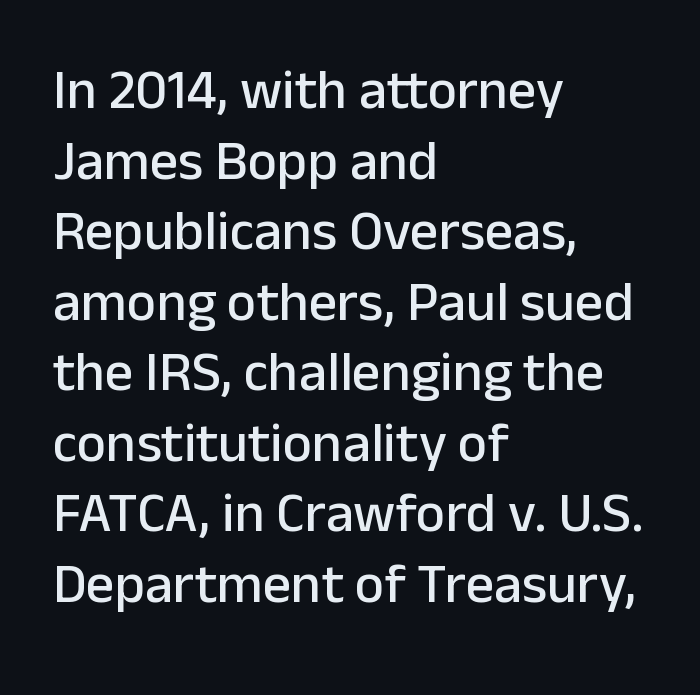
{"serif": "no", "italic": "no", "width": "normal", "stroke_contrast": "low", "x_height": "medium", "monospaced": "no", "underline": "no", "align": "left", "line_spacing": "normal", "line_spacing_ratio": 1.26, "letter_spacing": "normal", "letter_spacing_em": 0.0, "glyph_px": 56}
